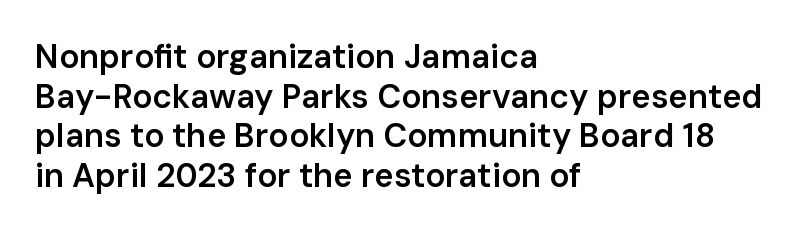
The image shows 33 px semibold sans-serif type, upright; set left-aligned, line spacing 1.2x, normal letter spacing, not underlined; low stroke contrast and a medium x-height.
